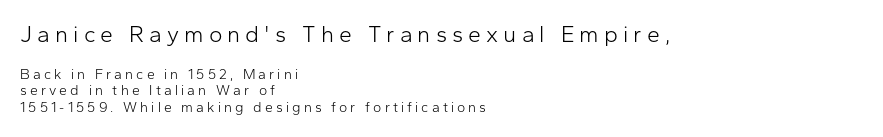
Q: Is the text bold? A: No.
Q: Is the text italic (slanted)? A: No, it is upright.
Q: Is the text underlined? A: No.
Q: How is the paragraph aligned? A: Left-aligned.
Q: Is the spacing between letters normal or unusually wide? A: Unusually wide.
Q: Which block of text is set in a larger size, the first (top) or the second (bottom)? A: The first (top) one.
